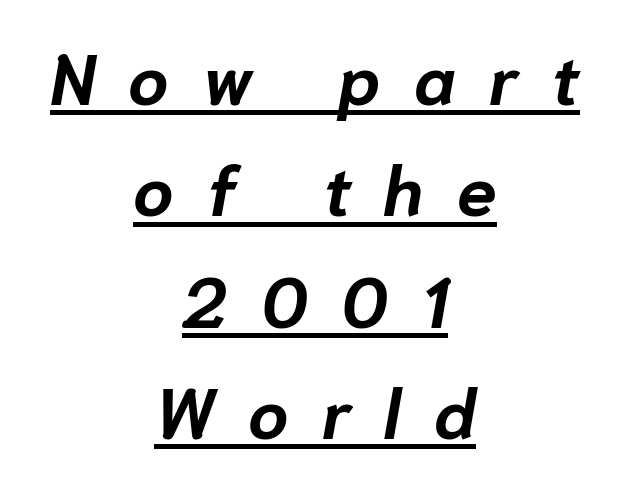
Looking at the ascenders, they clearly lean. The setting favours the middle, as headings and verse often do. The specimen includes a rule beneath the text block's lines. Is this a fixed-width face? No — the glyphs have proportional, varying widths.
